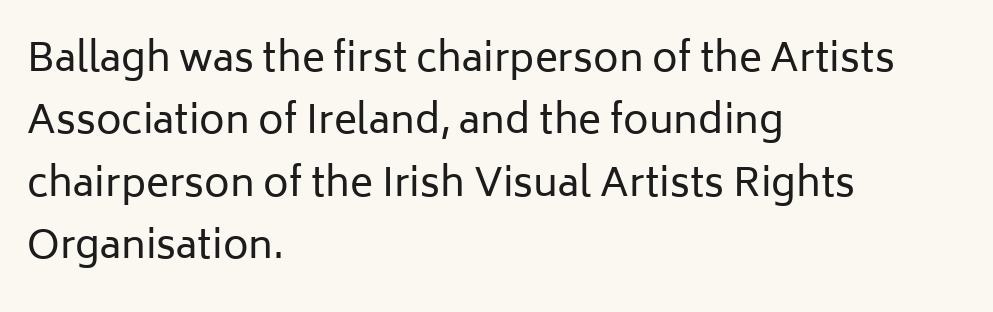
Q: Is the text bold? A: No.
Q: Is the text italic (slanted)? A: No, it is upright.
Q: Is the typeface a serif or a sans-serif typeface? A: Sans-serif.
Q: Is the text underlined? A: No.
Q: How is the paragraph aligned? A: Left-aligned.
Q: Is the spacing between letters normal or unusually wide? A: Normal.
Q: Is the spacing between lines tight, normal or loose? A: Normal.
Q: Width (condensed, normal, or wide)? A: Normal.
Q: Stroke contrast? A: Low.
Q: x-height? A: Medium.
Q: Monospaced? A: No.
